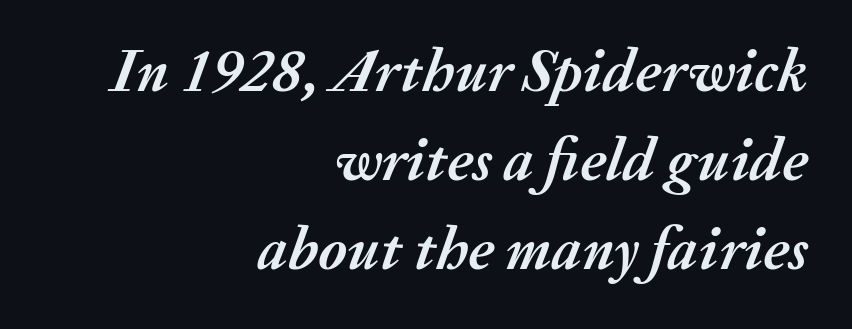
The image shows 61 px semibold type, italic (leaning right); set right-aligned, normal line spacing (1.46x), normal letter spacing, not underlined; medium stroke contrast and a medium x-height.
